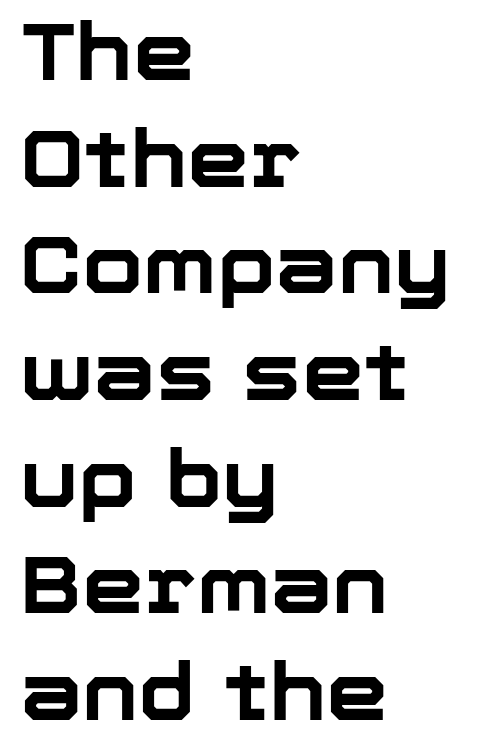
Q: Is the text bold? A: Yes.
Q: Is the text italic (slanted)? A: No, it is upright.
Q: Is the typeface a serif or a sans-serif typeface? A: Sans-serif.
Q: Is the text underlined? A: No.
Q: How is the paragraph aligned? A: Left-aligned.
Q: Is the spacing between letters normal or unusually wide? A: Normal.
Q: Is the spacing between lines tight, normal or loose? A: Normal.
Q: Width (condensed, normal, or wide)? A: Normal.
Q: Stroke contrast? A: Low.
Q: x-height? A: Medium.
Q: Monospaced? A: No.
